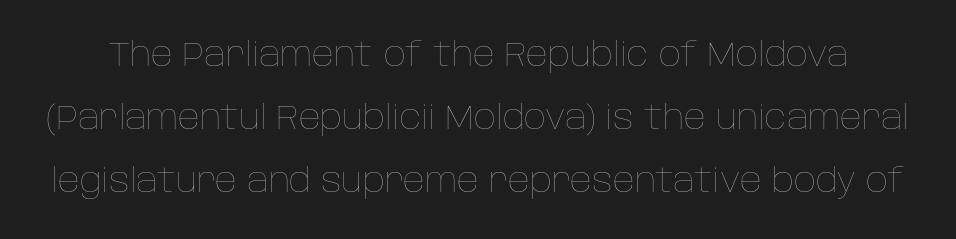
Ordinary non-slanted type is in use. The characters are drawn with everyday or finer stroke widths. You could call the tracking neutral — neither tight nor loose. These lines are rendered in a variable-pitch font.
